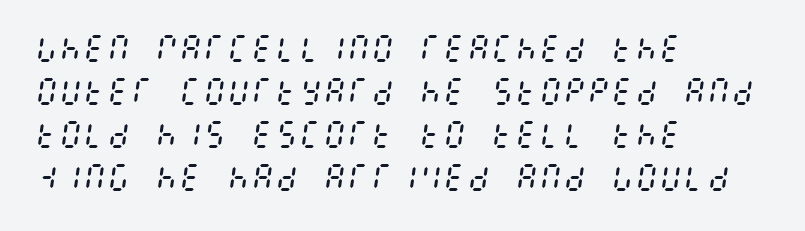
Vertical spacing — default. Summary of weight: not heavy and not bold. The lines in this sample share a left origin and differ only in where they stop. The strip under each line holds only bare page. This sample uses plain, unmodified letter spacing.
